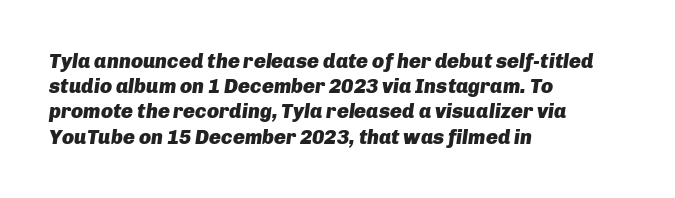
Q: Is the text bold? A: Yes.
Q: Is the text italic (slanted)? A: Yes, it leans right by about 8 degrees.
Q: Is the text underlined? A: No.
Q: How is the paragraph aligned? A: Left-aligned.
Q: Is the spacing between letters normal or unusually wide? A: Normal.
Q: Is the spacing between lines tight, normal or loose? A: Normal.
